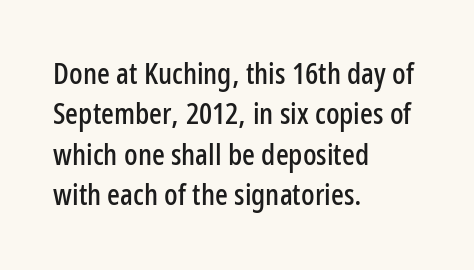
Q: Is the text italic (slanted)? A: No, it is upright.
Q: Is the typeface a serif or a sans-serif typeface? A: Sans-serif.
Q: Is the text underlined? A: No.
Q: How is the paragraph aligned? A: Left-aligned.
Q: Is the spacing between letters normal or unusually wide? A: Normal.
Q: Is the spacing between lines tight, normal or loose? A: Normal.
Q: Width (condensed, normal, or wide)? A: Condensed.
Q: Stroke contrast? A: Low.
Q: x-height? A: Medium.
Q: Monospaced? A: No.
